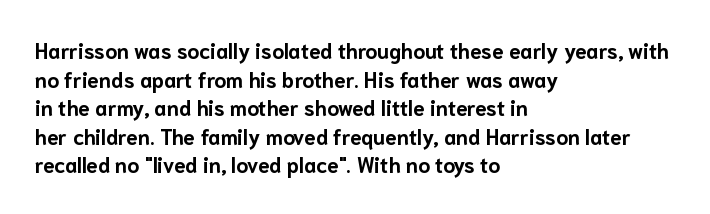
{"italic": "no", "bold": "yes", "underline": "no", "align": "left", "line_spacing": "normal", "line_spacing_ratio": 1.36, "letter_spacing": "normal", "letter_spacing_em": 0.0, "glyph_px": 21}
